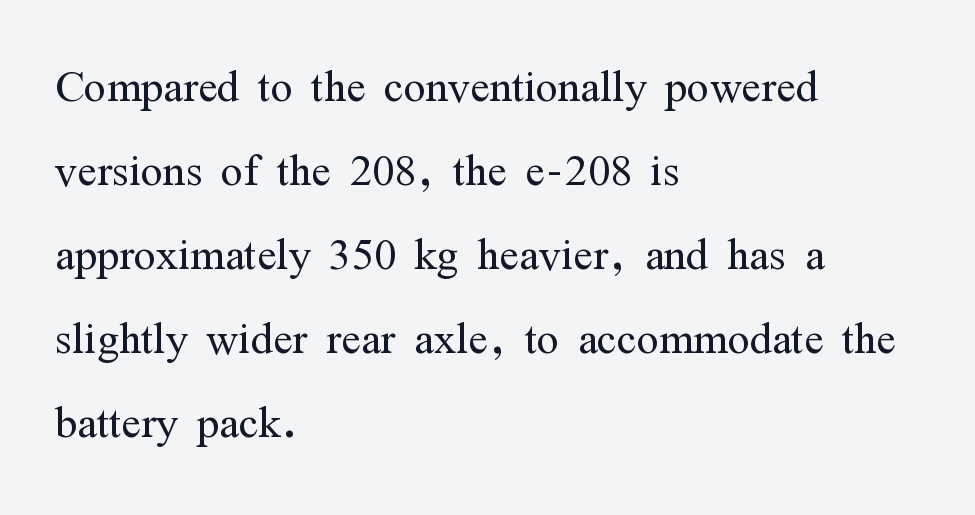
{"serif": "yes", "italic": "no", "bold": "no", "weight": "light", "width": "condensed", "stroke_contrast": "medium", "x_height": "medium", "monospaced": "no", "underline": "no", "align": "left", "line_spacing": "normal", "line_spacing_ratio": 1.45, "letter_spacing": "normal", "letter_spacing_em": 0.0, "glyph_px": 58}
